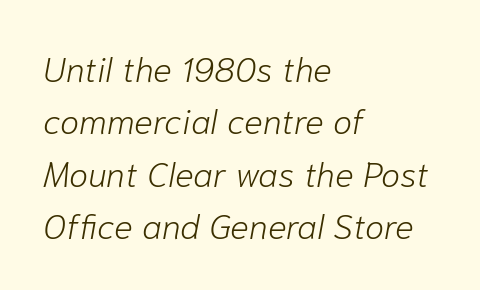
{"italic": "yes", "lean": "right", "slant_degrees": 10, "bold": "no", "weight": "light", "width": "normal", "stroke_contrast": "low", "x_height": "medium", "monospaced": "no", "underline": "no", "align": "left", "line_spacing": "normal", "line_spacing_ratio": 1.5, "letter_spacing": "normal", "letter_spacing_em": 0.0, "glyph_px": 35}
